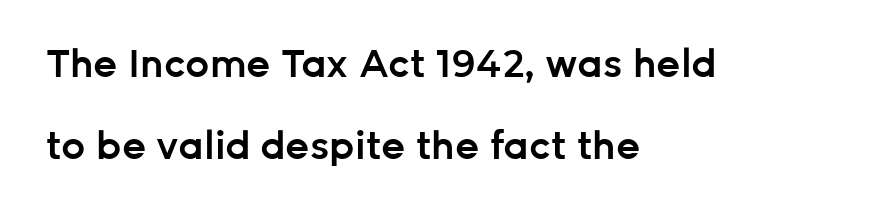
The image shows 38 px semibold sans-serif type, upright; set left-aligned, loose line spacing (2.17x), normal letter spacing, not underlined; low stroke contrast and a medium x-height.
